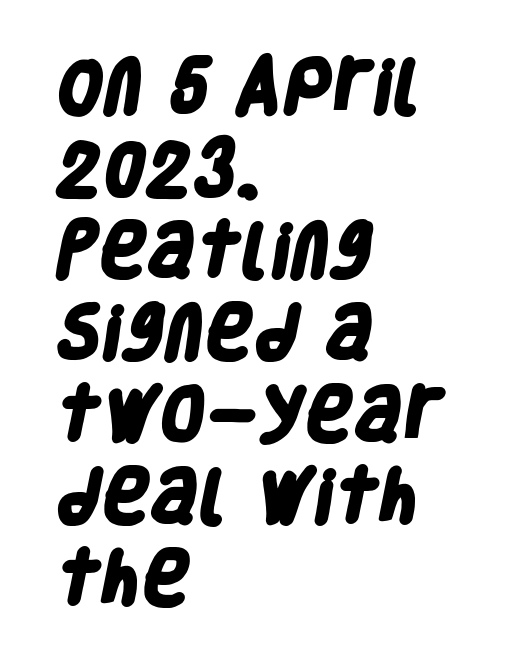
{"serif": "no", "bold": "yes", "weight": "heavy", "width": "condensed", "stroke_contrast": "low", "x_height": "large", "monospaced": "no", "underline": "no", "align": "left", "line_spacing": "normal", "line_spacing_ratio": 1.39, "letter_spacing": "normal", "letter_spacing_em": 0.0, "glyph_px": 59}
